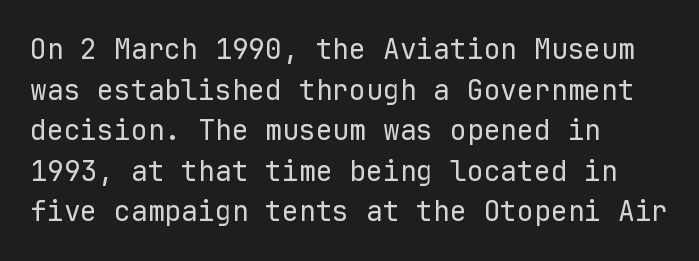
Is this a fixed-width face? Yes — each glyph sits in an identical cell. Baseline-to-baseline distance is the conventional proportion of letter height. Unlike italic type, these characters show no tilt at all. How are the letters spaced? Ordinarily, with no added tracking.
